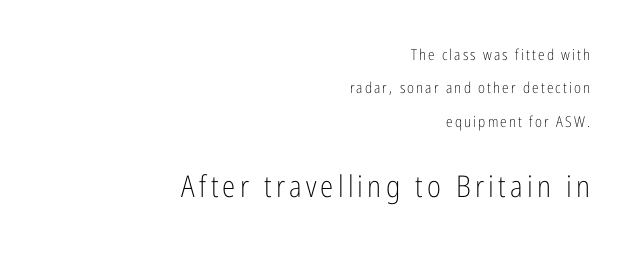
The image shows 30 px light, condensed sans-serif type, upright; set right-aligned, loose line spacing (2.22x), not underlined; the second (bottom) block is 2.0x larger; low stroke contrast and a medium x-height.
